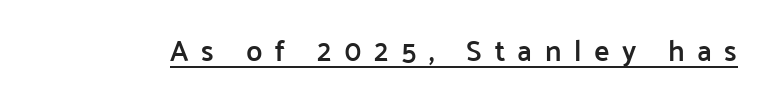
The rendering uses natural spacing where letterforms have individual widths. The letters stand upright; this is a roman face. The string is rendered with underlining switched on. The font is running at a semibold setting, under full bold.
